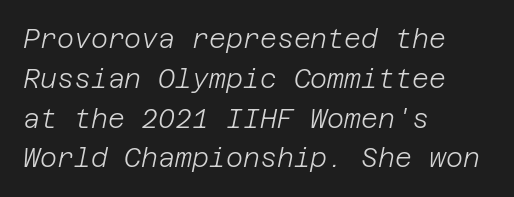
The image shows 26 px text type, italic (leaning right); set left-aligned, normal line spacing (1.53x), normal letter spacing, not underlined.
